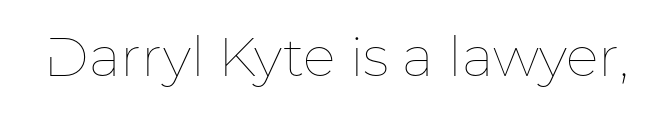
{"italic": "no", "bold": "no", "weight": "thin", "width": "normal", "stroke_contrast": "low", "x_height": "medium", "monospaced": "no", "underline": "no", "letter_spacing": "normal", "letter_spacing_em": 0.0, "glyph_px": 55}
